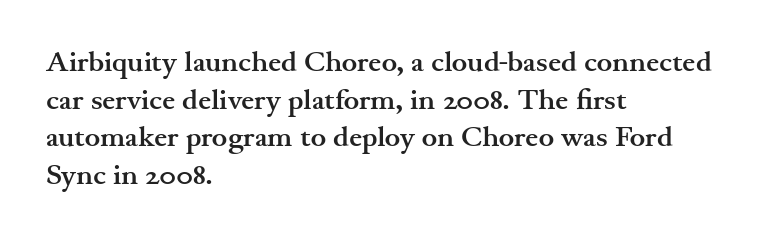
The image shows 29 px semibold, wide serif type, upright; set left-aligned, normal line spacing (1.3x), normal letter spacing, not underlined; medium stroke contrast and a small x-height.
